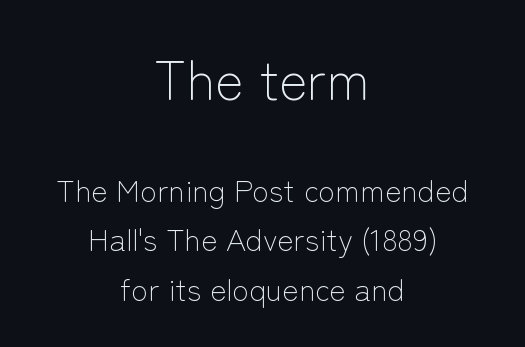
Q: Is the text bold? A: No.
Q: Is the text italic (slanted)? A: No, it is upright.
Q: Is the typeface a serif or a sans-serif typeface? A: Sans-serif.
Q: Is the text underlined? A: No.
Q: How is the paragraph aligned? A: Centered.
Q: Is the spacing between letters normal or unusually wide? A: Normal.
Q: Is the spacing between lines tight, normal or loose? A: Normal.
Q: Which block of text is set in a larger size, the first (top) or the second (bottom)? A: The first (top) one.
Q: Width (condensed, normal, or wide)? A: Normal.
Q: Stroke contrast? A: Low.
Q: x-height? A: Medium.
Q: Monospaced? A: No.
